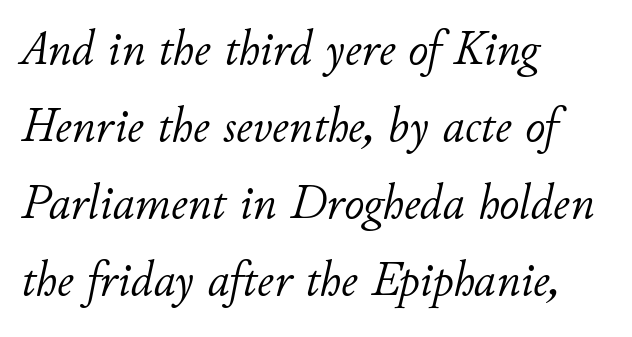
Q: Is the text bold? A: No.
Q: Is the text italic (slanted)? A: Yes, it leans right by about 11 degrees.
Q: Is the text underlined? A: No.
Q: How is the paragraph aligned? A: Left-aligned.
Q: Is the spacing between letters normal or unusually wide? A: Normal.
Q: Is the spacing between lines tight, normal or loose? A: Normal.
Q: Width (condensed, normal, or wide)? A: Normal.
Q: Stroke contrast? A: Low.
Q: x-height? A: Small.
Q: Monospaced? A: No.
